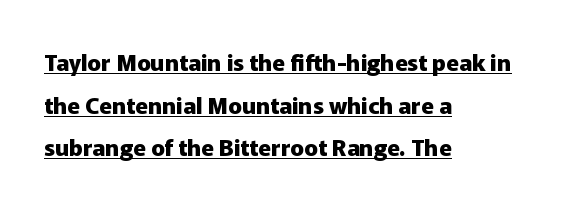
Q: Is the text bold? A: Yes.
Q: Is the text italic (slanted)? A: No, it is upright.
Q: Is the text underlined? A: Yes.
Q: How is the paragraph aligned? A: Left-aligned.
Q: Is the spacing between letters normal or unusually wide? A: Normal.
